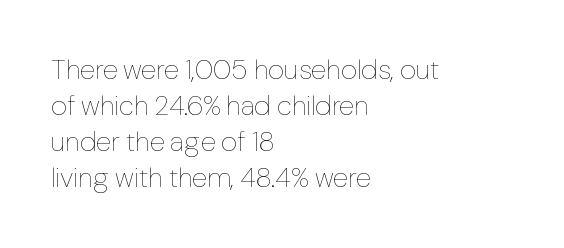
The image shows 28 px thin type, upright; set left-aligned, normal line spacing (1.29x), normal letter spacing, not underlined; low stroke contrast and a medium x-height.
